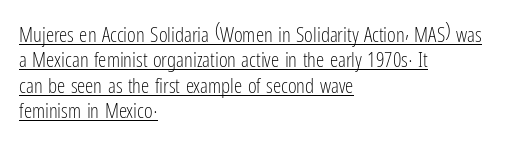
This is the regular roman posture of the typeface. Weight: in the light-to-regular range. Where is the straight margin? On the left. This is underlined copy, the kind a proofreader might mark for attention. The letters sit at their default tracking, neither squeezed nor spread.
